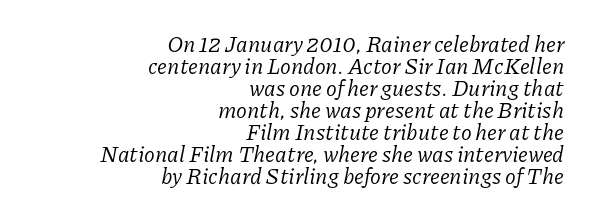
{"italic": "yes", "lean": "right", "slant_degrees": 11, "bold": "no", "underline": "no", "align": "right", "line_spacing": "tight", "line_spacing_ratio": 1.0, "letter_spacing": "normal", "letter_spacing_em": 0.0, "glyph_px": 22}
